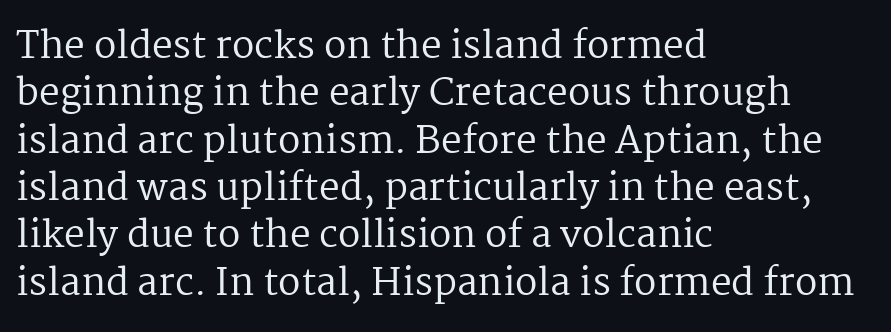
{"serif": "yes", "italic": "no", "bold": "no", "weight": "regular", "width": "normal", "stroke_contrast": "medium", "x_height": "medium", "monospaced": "no", "underline": "no", "align": "left", "line_spacing": "normal", "line_spacing_ratio": 1.28, "letter_spacing": "normal", "letter_spacing_em": 0.0, "glyph_px": 37}
